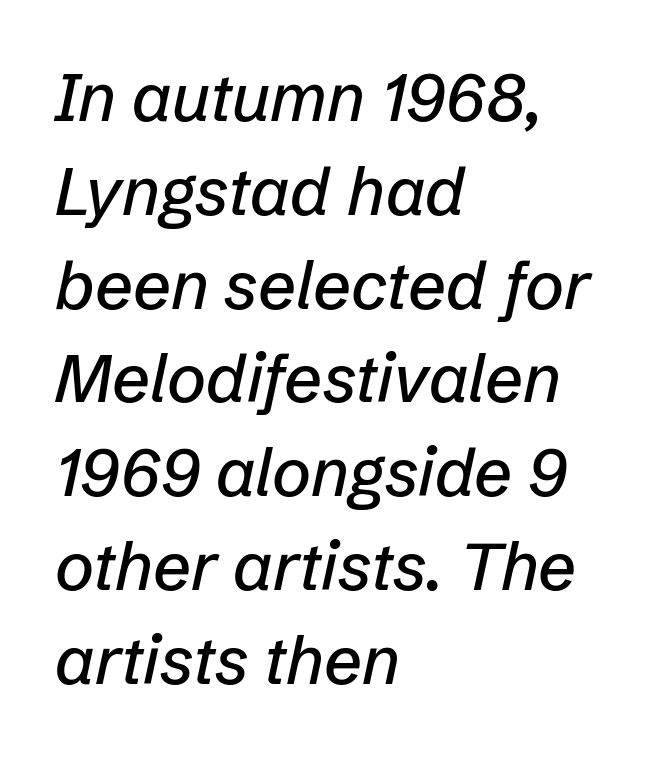
The image shows 67 px text type, italic (leaning right); set left-aligned, normal line spacing (1.4x), normal letter spacing, not underlined; low stroke contrast and a medium x-height.
